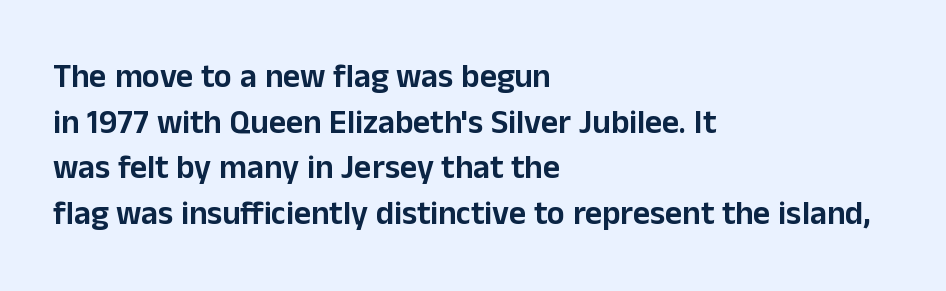
{"serif": "no", "italic": "no", "width": "normal", "stroke_contrast": "low", "x_height": "medium", "monospaced": "no", "underline": "no", "align": "left", "line_spacing": "normal", "line_spacing_ratio": 1.38, "letter_spacing": "normal", "letter_spacing_em": 0.0, "glyph_px": 33}
